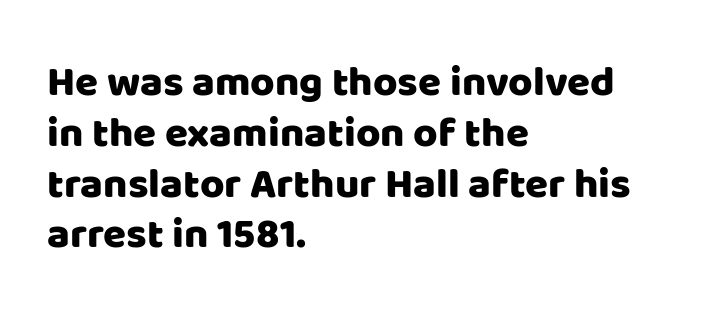
{"serif": "no", "italic": "no", "width": "normal", "stroke_contrast": "low", "x_height": "large", "monospaced": "no", "underline": "no", "align": "left", "line_spacing_ratio": 1.21, "letter_spacing": "normal", "letter_spacing_em": 0.0, "glyph_px": 42}
